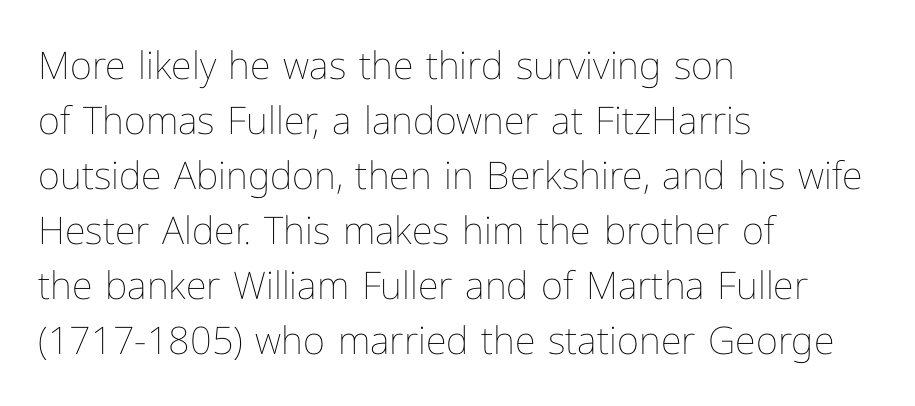
The image shows 38 px thin type, upright; set left-aligned, normal line spacing (1.45x), normal letter spacing, not underlined; low stroke contrast and a medium x-height.
